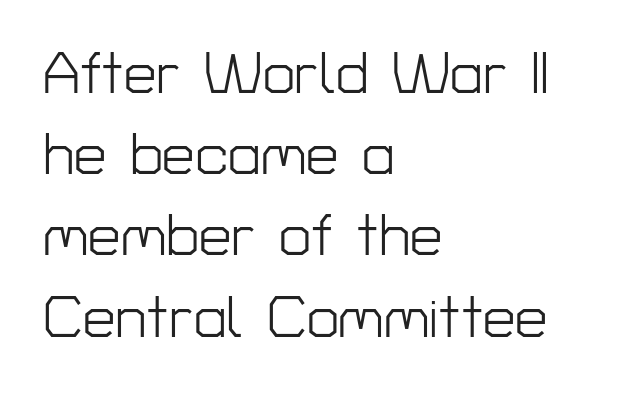
Q: Is the text bold? A: No.
Q: Is the text italic (slanted)? A: No, it is upright.
Q: Is the typeface a serif or a sans-serif typeface? A: Sans-serif.
Q: Is the text underlined? A: No.
Q: How is the paragraph aligned? A: Left-aligned.
Q: Is the spacing between letters normal or unusually wide? A: Normal.
Q: Is the spacing between lines tight, normal or loose? A: Normal.
Q: Width (condensed, normal, or wide)? A: Normal.
Q: Stroke contrast? A: Low.
Q: x-height? A: Medium.
Q: Monospaced? A: No.
